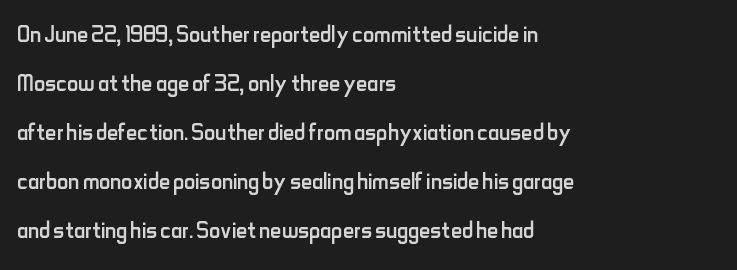
The image shows 31 px regular-weight, condensed sans-serif type, upright; set left-aligned, normal line spacing (1.58x), normal letter spacing, not underlined; low stroke contrast and a small x-height.
